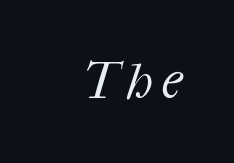
{"bold": "no", "weight": "regular", "width": "normal", "stroke_contrast": "medium", "x_height": "medium", "monospaced": "no", "underline": "no", "glyph_px": 50}
